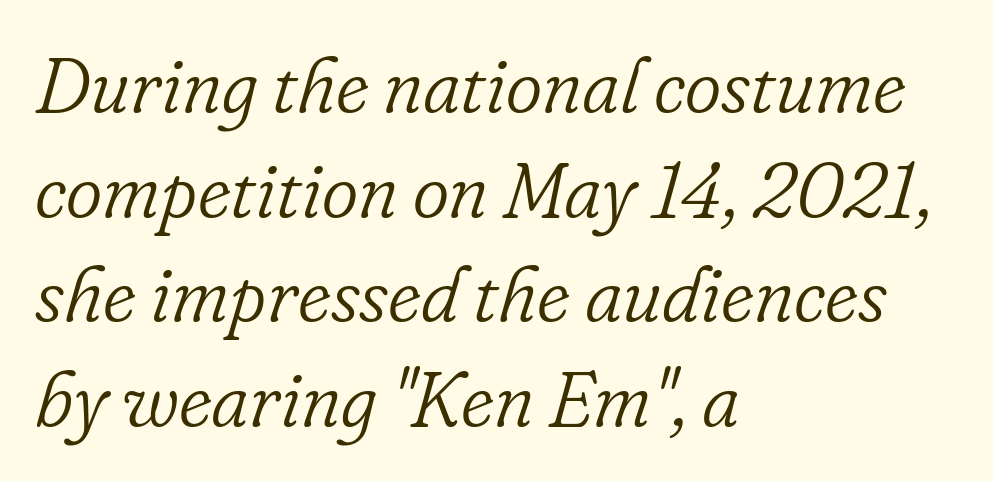
Think of a printed novel: that variable character pitch is what you see here. The characters display serif detailing at their extremities. Posture: slanted. Here the glyphs are tracked normally, forming tight word shapes. Plain, unruled lines of type.
